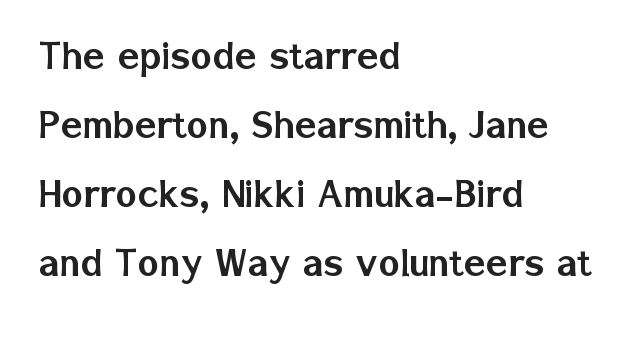
Characters follow at the spacing the type designer built in. No italicization has been applied; the sample stays upright. Looks like regular typesetting: each glyph gets only the width it needs. The vertical gap from one line to the next is medium.
